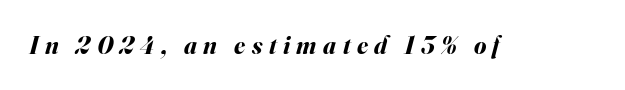
{"italic": "yes", "lean": "right", "slant_degrees": 16, "bold": "yes", "underline": "no", "letter_spacing": "wide", "letter_spacing_em": 0.26, "glyph_px": 25}
